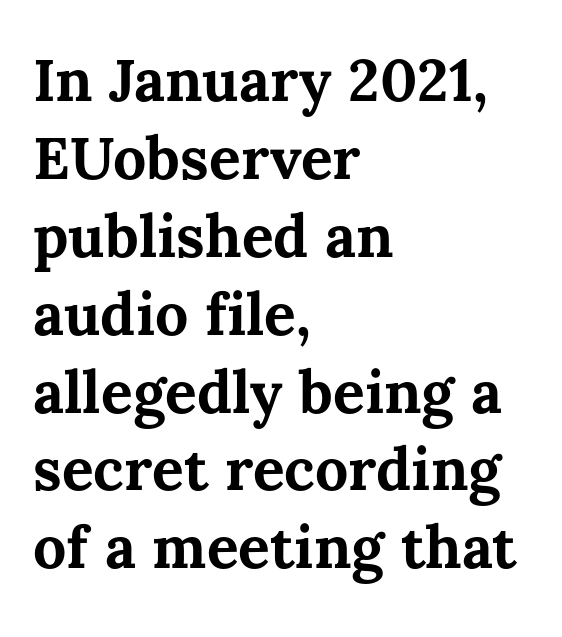
{"italic": "no", "bold": "yes", "weight": "bold", "width": "normal", "stroke_contrast": "medium", "x_height": "medium", "monospaced": "no", "underline": "no", "align": "left", "line_spacing": "normal", "line_spacing_ratio": 1.32, "letter_spacing": "normal", "letter_spacing_em": 0.0, "glyph_px": 59}
